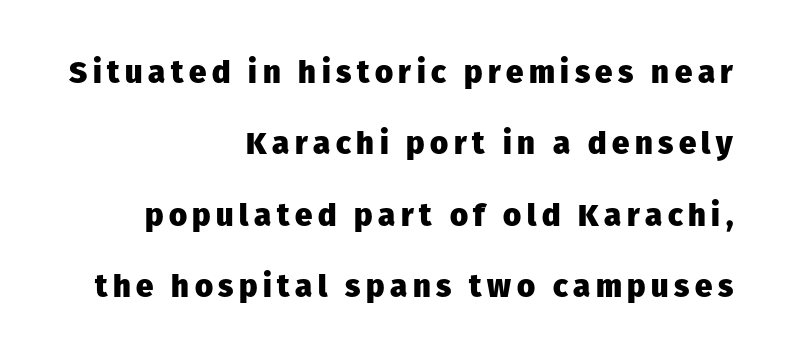
The image shows 31 px heavy sans-serif type, upright; set right-aligned, loose line spacing (2.3x), not underlined; low stroke contrast and a medium x-height.
